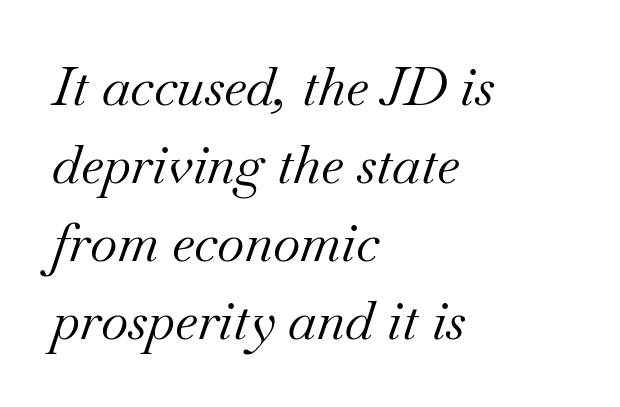
A typesetter would call this proportional, since set widths differ per character. This rendering uses left alignment, leaving the right contour irregular. Every character sits at an angle, as italics do. Each row of text sits above clean, open space. The designer went with a serif here, giving each stem small feet.
